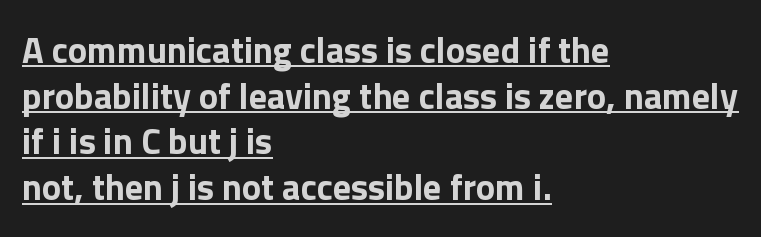
Q: Is the text bold? A: Yes.
Q: Is the text italic (slanted)? A: No, it is upright.
Q: Is the typeface a serif or a sans-serif typeface? A: Sans-serif.
Q: Is the text underlined? A: Yes.
Q: How is the paragraph aligned? A: Left-aligned.
Q: Is the spacing between letters normal or unusually wide? A: Normal.
Q: Is the spacing between lines tight, normal or loose? A: Normal.
Q: Width (condensed, normal, or wide)? A: Normal.
Q: x-height? A: Medium.
Q: Monospaced? A: No.
